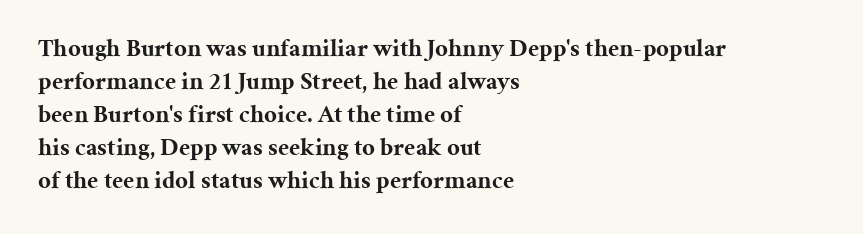
{"italic": "no", "bold": "yes", "underline": "no", "align": "left", "line_spacing": "normal", "line_spacing_ratio": 1.32, "letter_spacing": "normal", "letter_spacing_em": 0.0, "glyph_px": 25}
